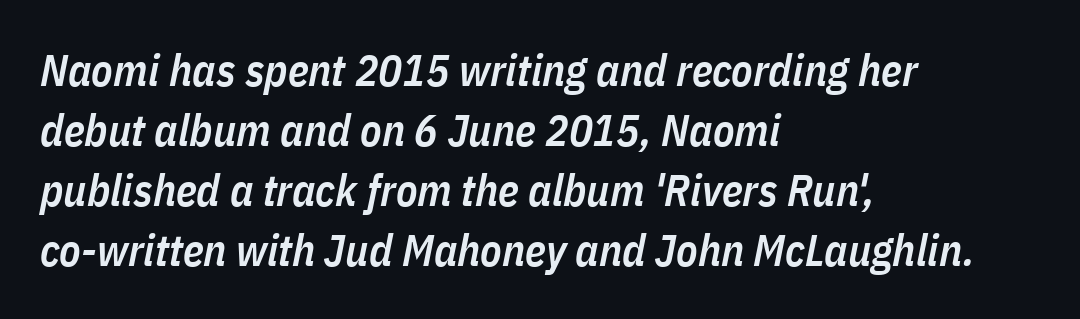
Stems and bowls a touch heavier than normal — semibold. Interline gaps are of average width in this sample. Spacing between characters is what you'd get straight out of the box. Words float on clear page, feet unadorned. The letters advance in unequal steps, a hallmark of proportional type. The compositor pushed each line to the left boundary.
